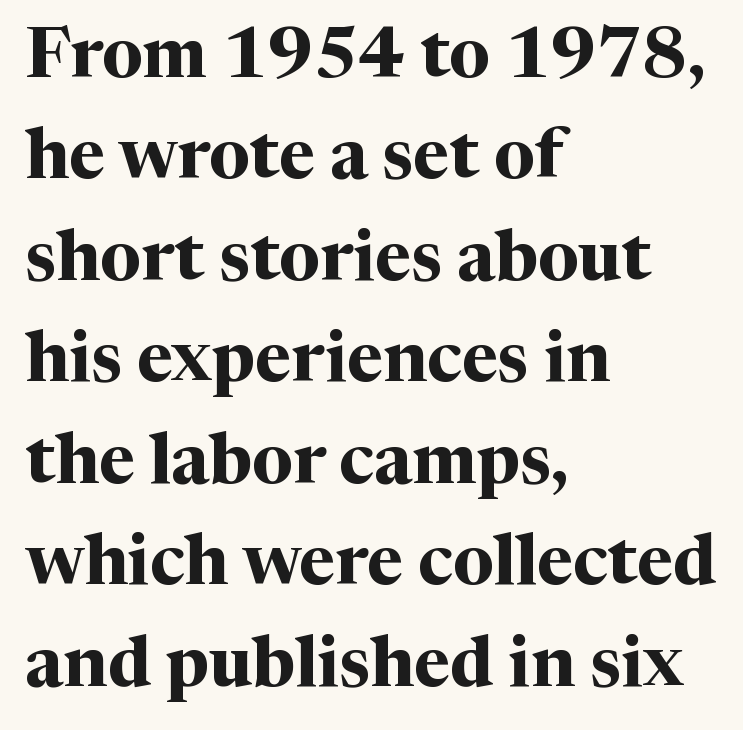
The image shows 70 px bold serif type, upright; set left-aligned, normal line spacing (1.45x), normal letter spacing, not underlined; medium stroke contrast and a medium x-height.
